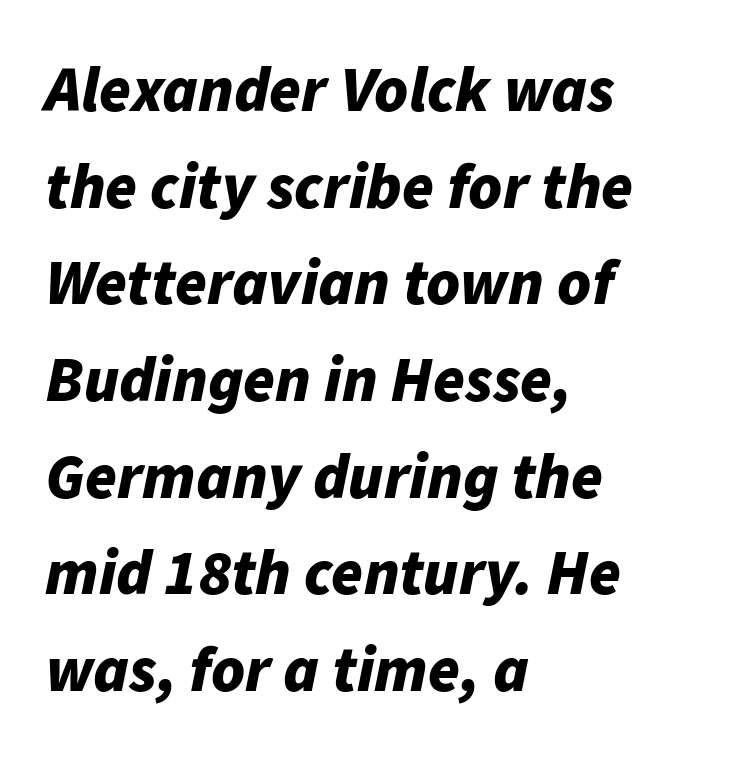
The image shows 64 px bold type, italic (leaning right); set left-aligned, normal line spacing (1.51x), normal letter spacing, not underlined; low stroke contrast and a medium x-height.
